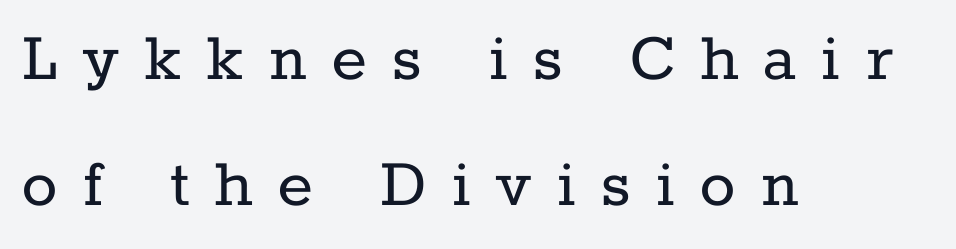
Q: Is the text bold? A: No.
Q: Is the text italic (slanted)? A: No, it is upright.
Q: Is the typeface a serif or a sans-serif typeface? A: Serif.
Q: Is the text underlined? A: No.
Q: How is the paragraph aligned? A: Left-aligned.
Q: Is the spacing between letters normal or unusually wide? A: Unusually wide.
Q: Is the spacing between lines tight, normal or loose? A: Normal.
Q: Width (condensed, normal, or wide)? A: Normal.
Q: Stroke contrast? A: Low.
Q: x-height? A: Medium.
Q: Monospaced? A: No.
